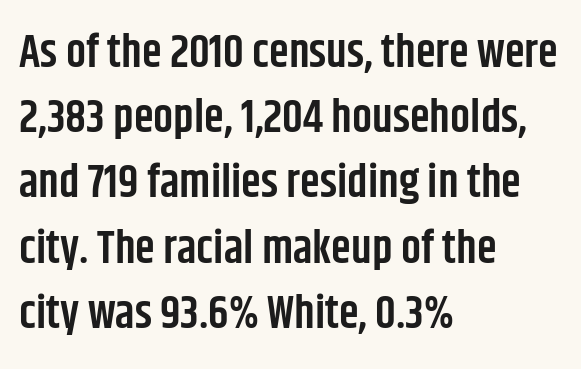
The image shows 45 px semibold, condensed sans-serif type, upright; set left-aligned, normal line spacing (1.45x), normal letter spacing, not underlined; low stroke contrast and a large x-height.
